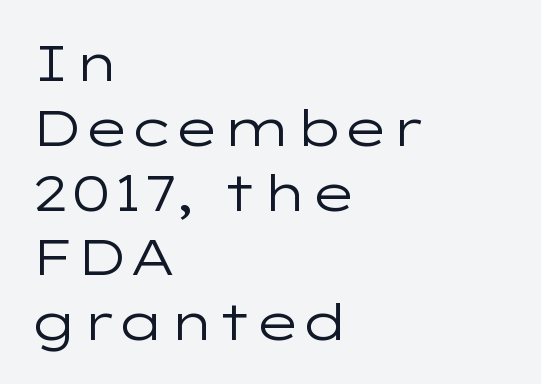
{"serif": "no", "italic": "no", "bold": "no", "weight": "regular", "width": "wide", "stroke_contrast": "low", "x_height": "medium", "monospaced": "no", "underline": "no", "align": "left", "line_spacing": "normal", "line_spacing_ratio": 1.27, "letter_spacing": "normal", "letter_spacing_em": 0.0, "glyph_px": 51}
